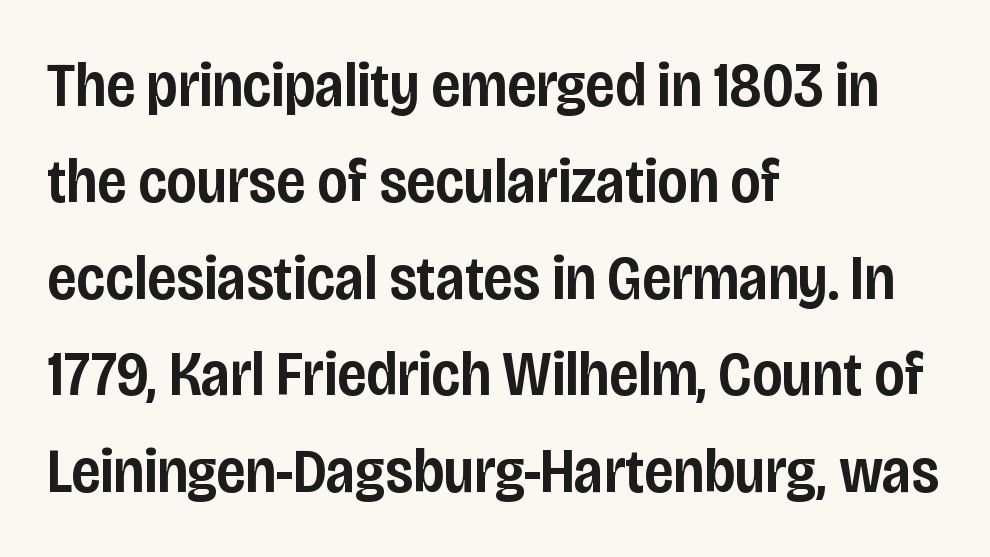
{"serif": "no", "italic": "no", "bold": "semi", "weight": "semibold", "width": "condensed", "stroke_contrast": "low", "x_height": "large", "monospaced": "no", "underline": "no", "align": "left", "line_spacing": "normal", "line_spacing_ratio": 1.53, "letter_spacing": "normal", "letter_spacing_em": 0.0, "glyph_px": 63}
